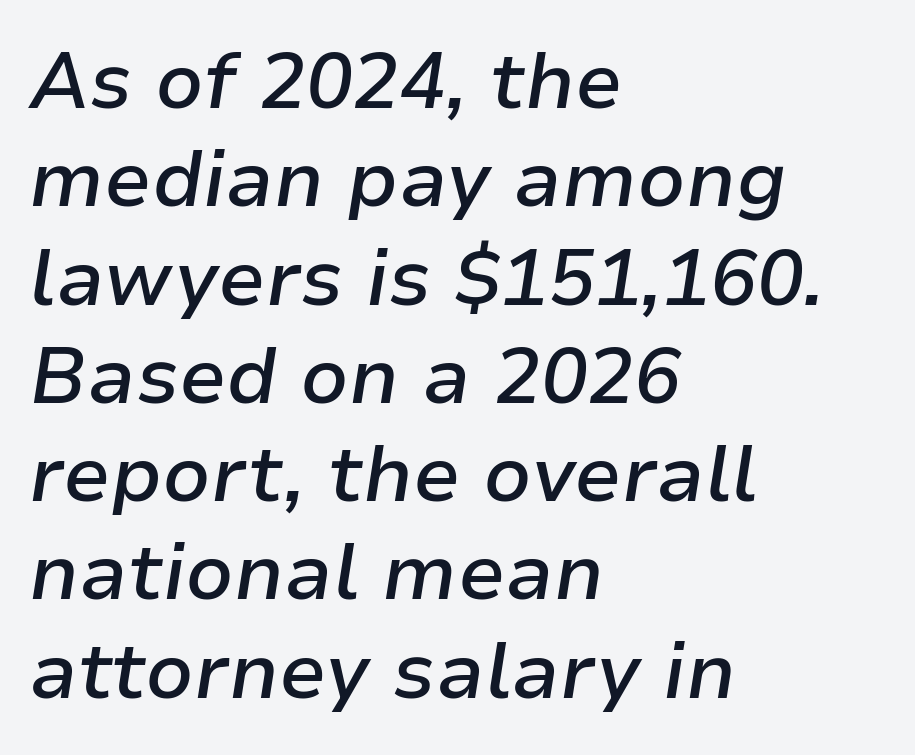
The image shows 78 px semibold type, italic (leaning right); set left-aligned, normal line spacing (1.26x), normal letter spacing, not underlined; low stroke contrast and a medium x-height.
